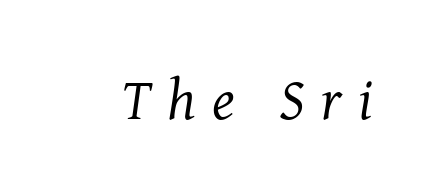
Notice how the stems are inclined rather than vertical — that's the hallmark of italics. Note the varied advance widths — an 'i' is clearly narrower than an 'm'. No extra ink here — the face is not bold. Words float on clear page, feet unadorned. The font family rendered here belongs to the serif group. Compared with typical body copy, the letter spacing here is much looser.
